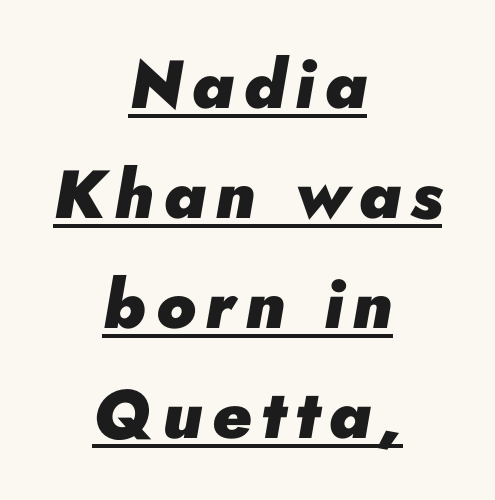
These lines stack symmetrically, like a column narrowing and widening about its center. The line-height multiplier appears to be the usual default. Chunky letters — that's bold for sure. Notice how the stems are inclined rather than vertical — that's the hallmark of italics. The passage shown is underscored from start to finish.
